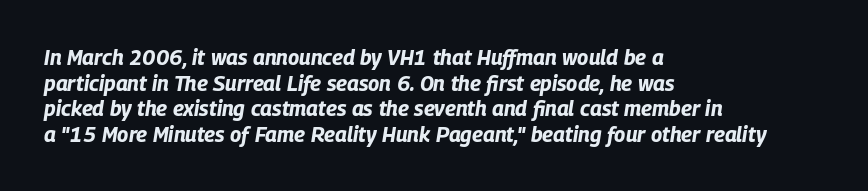
{"italic": "yes", "lean": "right", "slant_degrees": 9, "bold": "yes", "underline": "no", "align": "left", "line_spacing_ratio": 1.22, "letter_spacing": "normal", "letter_spacing_em": 0.0, "glyph_px": 21}
